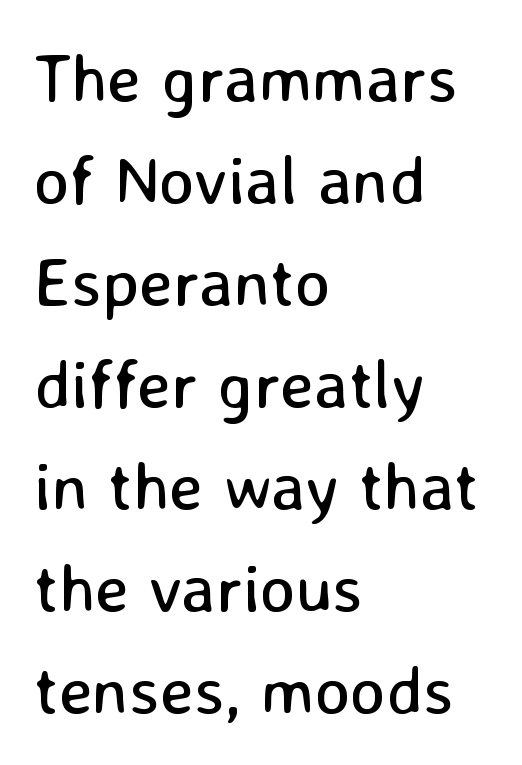
{"serif": "no", "italic": "no", "bold": "no", "weight": "regular", "width": "normal", "stroke_contrast": "low", "x_height": "medium", "monospaced": "no", "underline": "no", "align": "left", "line_spacing": "normal", "line_spacing_ratio": 1.5, "letter_spacing": "normal", "letter_spacing_em": 0.0, "glyph_px": 68}
